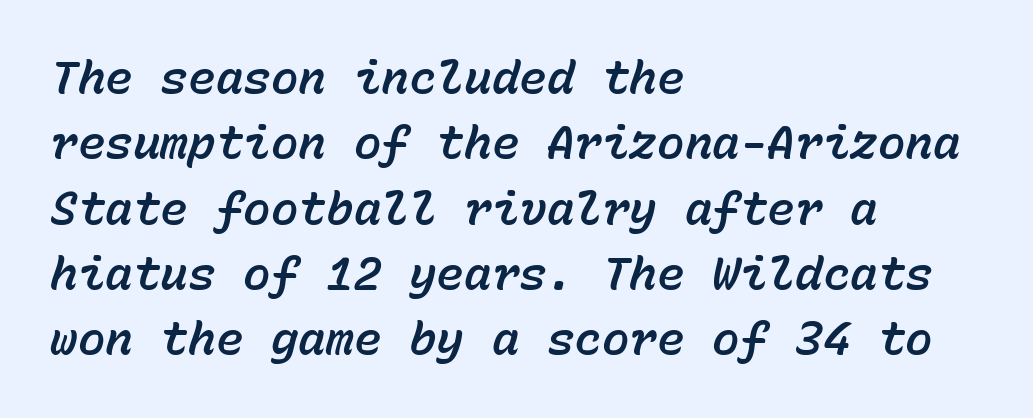
{"italic": "yes", "lean": "right", "slant_degrees": 15, "width": "normal", "stroke_contrast": "low", "x_height": "medium", "monospaced": "yes", "underline": "no", "align": "left", "line_spacing": "normal", "line_spacing_ratio": 1.42, "letter_spacing": "normal", "letter_spacing_em": 0.0, "glyph_px": 46}
